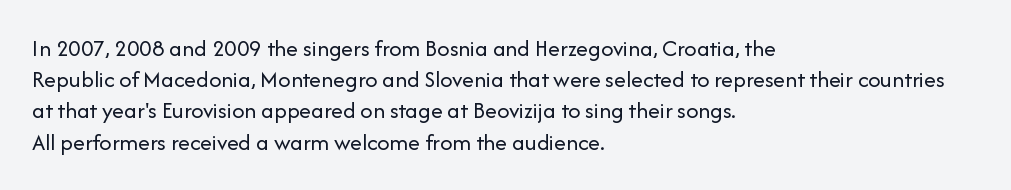
The image shows 24 px text type, upright; set left-aligned, normal line spacing (1.3x), normal letter spacing, not underlined.
